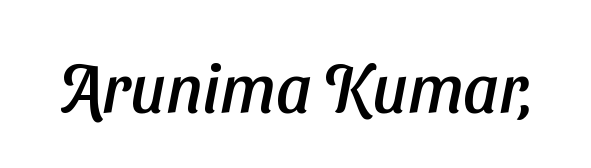
The image shows 67 px sans-serif type; set normal letter spacing, not underlined; low stroke contrast and a medium x-height.
